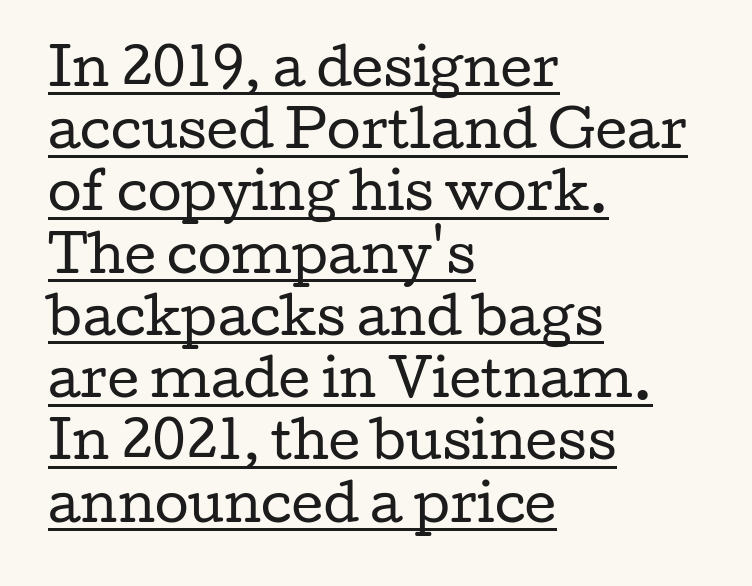
The image shows 49 px regular-weight, wide serif type, upright; set left-aligned, normal line spacing (1.27x), normal letter spacing, underlined; low stroke contrast and a medium x-height.
